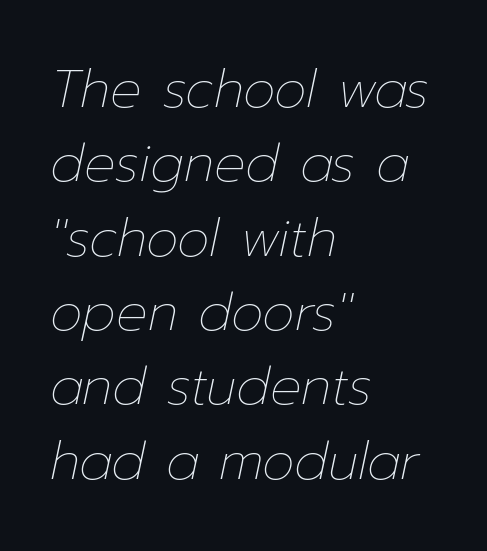
The image shows 52 px thin type, italic (leaning right); set left-aligned, normal line spacing (1.43x), normal letter spacing, not underlined; low stroke contrast and a medium x-height.
